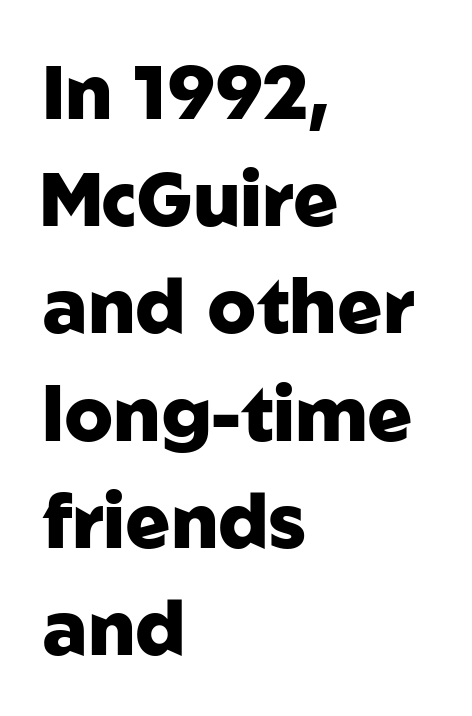
{"serif": "no", "italic": "no", "bold": "yes", "weight": "heavy", "width": "normal", "stroke_contrast": "low", "x_height": "medium", "monospaced": "no", "underline": "no", "align": "left", "line_spacing": "normal", "line_spacing_ratio": 1.43, "letter_spacing": "normal", "letter_spacing_em": 0.0, "glyph_px": 75}
